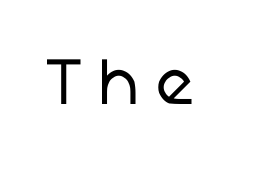
No extra ink here — the face is not bold. Nope, no serifs anywhere on these letters. The words here are not underlined.
